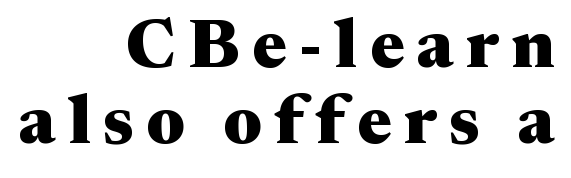
Q: Is the text bold? A: Yes.
Q: Is the text italic (slanted)? A: No, it is upright.
Q: Is the typeface a serif or a sans-serif typeface? A: Serif.
Q: Is the text underlined? A: No.
Q: How is the paragraph aligned? A: Right-aligned.
Q: Is the spacing between lines tight, normal or loose? A: Tight.
Q: Width (condensed, normal, or wide)? A: Wide.
Q: Stroke contrast? A: Medium.
Q: x-height? A: Medium.
Q: Monospaced? A: No.
